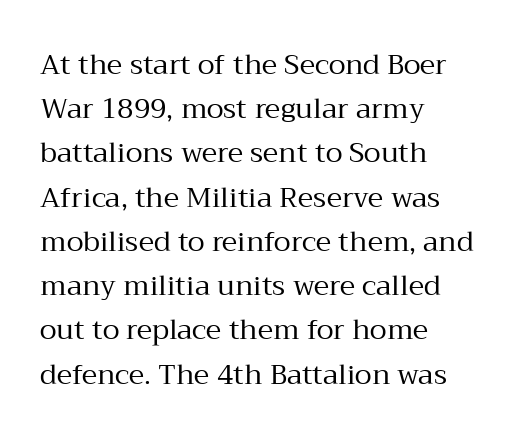
The image shows 28 px regular-weight serif type, upright; set left-aligned, normal line spacing (1.58x), normal letter spacing, not underlined; medium stroke contrast and a medium x-height.
